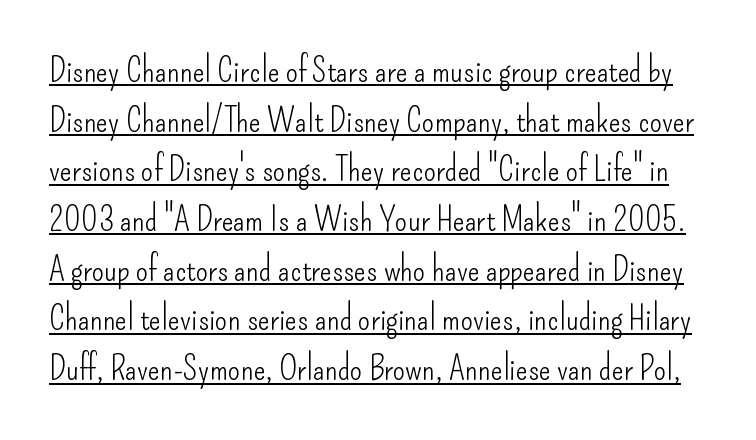
The lines sit at an ordinary, default distance from one another. The axis of the letterforms is exactly vertical. Here the designer chose a conventional face with non-uniform glyph widths. Quick note: underline on.
